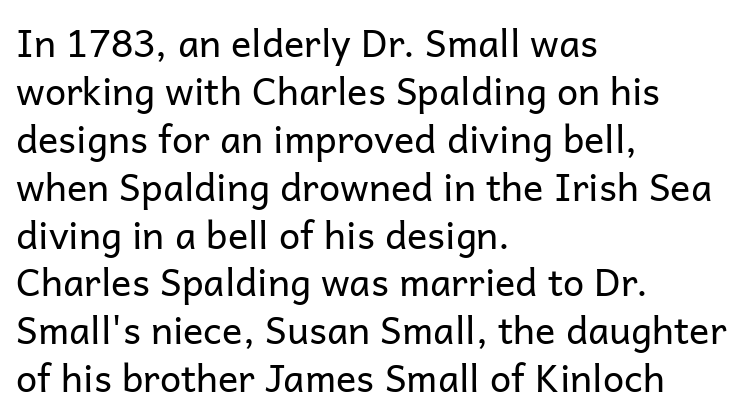
{"serif": "no", "italic": "no", "bold": "no", "weight": "regular", "width": "normal", "stroke_contrast": "low", "x_height": "medium", "monospaced": "no", "underline": "no", "align": "left", "line_spacing": "normal", "line_spacing_ratio": 1.26, "letter_spacing": "normal", "letter_spacing_em": 0.0, "glyph_px": 38}
